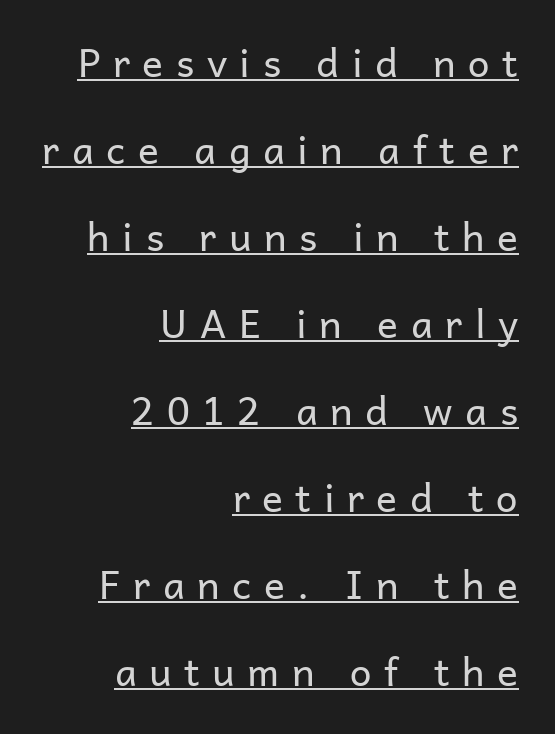
Q: Is the text bold? A: No.
Q: Is the text italic (slanted)? A: No, it is upright.
Q: Is the typeface a serif or a sans-serif typeface? A: Sans-serif.
Q: Is the text underlined? A: Yes.
Q: How is the paragraph aligned? A: Right-aligned.
Q: Is the spacing between letters normal or unusually wide? A: Unusually wide.
Q: Is the spacing between lines tight, normal or loose? A: Loose.
Q: Width (condensed, normal, or wide)? A: Normal.
Q: Stroke contrast? A: Low.
Q: x-height? A: Medium.
Q: Monospaced? A: No.
